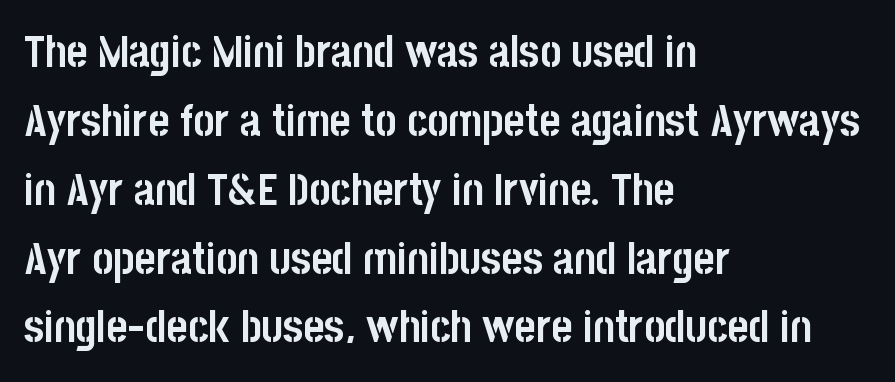
Q: Is the text bold? A: Yes.
Q: Is the text italic (slanted)? A: No, it is upright.
Q: Is the typeface a serif or a sans-serif typeface? A: Sans-serif.
Q: Is the text underlined? A: No.
Q: How is the paragraph aligned? A: Left-aligned.
Q: Is the spacing between letters normal or unusually wide? A: Normal.
Q: Is the spacing between lines tight, normal or loose? A: Normal.
Q: Width (condensed, normal, or wide)? A: Condensed.
Q: Stroke contrast? A: Low.
Q: x-height? A: Large.
Q: Monospaced? A: No.
